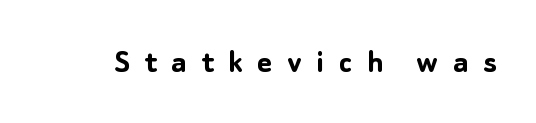
The image shows 35 px semibold sans-serif type, upright; set unusually wide letter spacing (+0.42 em), not underlined; low stroke contrast and a medium x-height.
